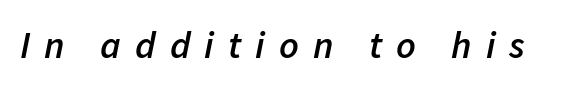
The image shows 38 px semibold type, italic (leaning right); set unusually wide letter spacing (+0.37 em), not underlined; low stroke contrast and a medium x-height.
